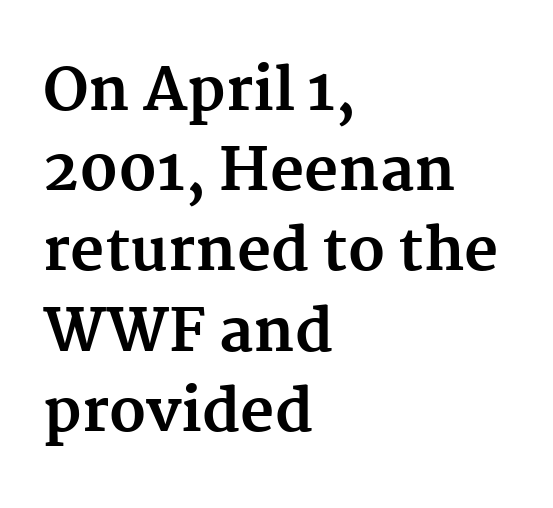
The image shows 59 px bold serif type, upright; set left-aligned, normal line spacing (1.36x), normal letter spacing, not underlined; medium stroke contrast and a medium x-height.
